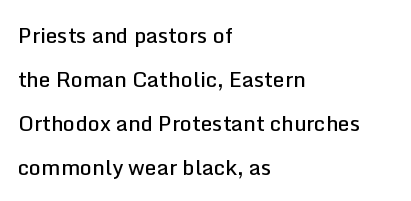
{"italic": "no", "bold": "semi", "underline": "no", "align": "left", "line_spacing": "loose", "line_spacing_ratio": 2.09, "letter_spacing": "normal", "letter_spacing_em": 0.0, "glyph_px": 21}
